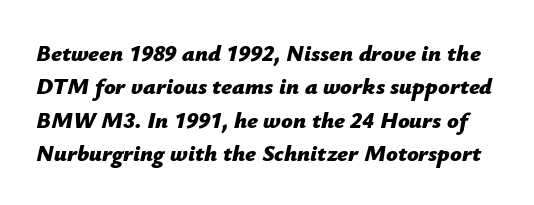
{"italic": "yes", "lean": "right", "slant_degrees": 12, "bold": "yes", "underline": "no", "line_spacing": "normal", "line_spacing_ratio": 1.45, "letter_spacing": "normal", "letter_spacing_em": 0.0, "glyph_px": 23}
